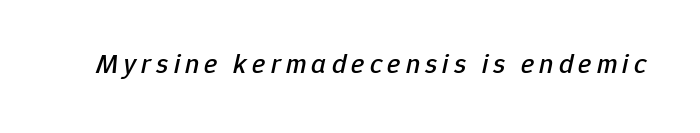
The image shows 28 px text type, italic (leaning right); set not underlined; low stroke contrast and a medium x-height.
